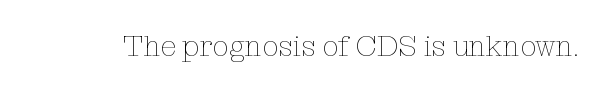
{"italic": "no", "bold": "no", "weight": "thin", "width": "normal", "stroke_contrast": "low", "x_height": "medium", "monospaced": "no", "underline": "no", "letter_spacing": "normal", "letter_spacing_em": 0.0, "glyph_px": 29}
